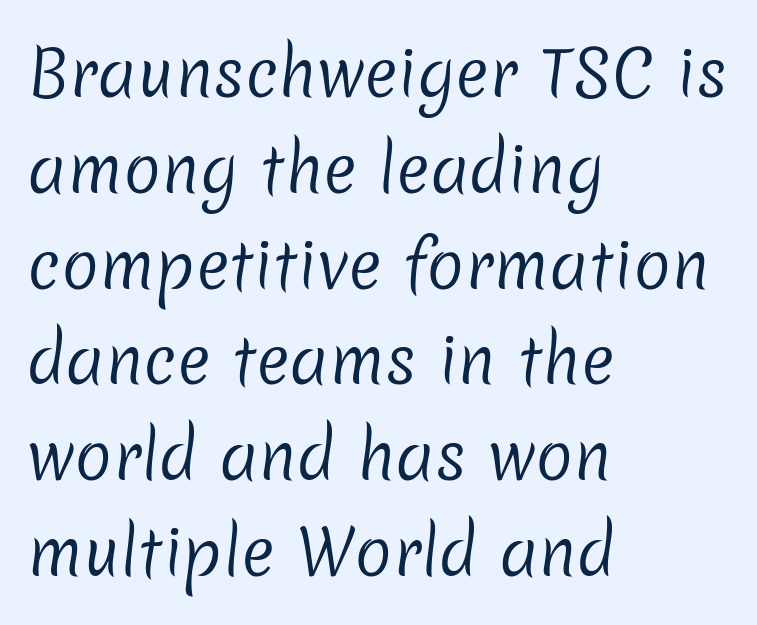
Ink coverage per letter is moderate at most. In terms of leading, this rendering sits right in the middle. You could call the tracking neutral — neither tight nor loose. Proportional: the letters do not fall into vertical columns. The designer went with a sans here, leaving each stem footless. The strip under each line holds only bare page.
